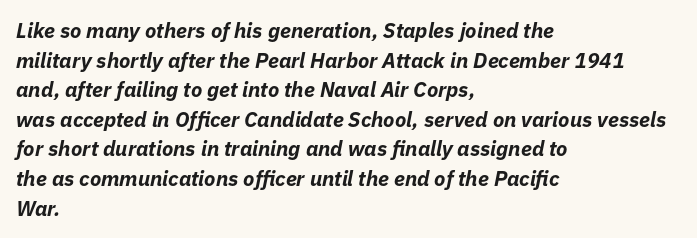
Students, note that the glyphs here touch the page at normal intervals. The foot of each line stays bare and open. The font is running at its bold setting. The vertical gap from one line to the next is medium. Reading down the block, your eye returns to a fixed left position each line. Compared with ordinary roman type, these characters are visibly tilted.
